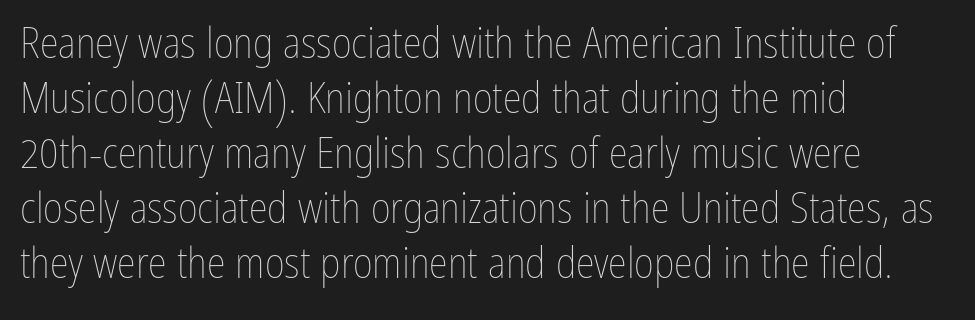
Q: Is the text bold? A: No.
Q: Is the text italic (slanted)? A: No, it is upright.
Q: Is the text underlined? A: No.
Q: How is the paragraph aligned? A: Left-aligned.
Q: Is the spacing between letters normal or unusually wide? A: Normal.
Q: Is the spacing between lines tight, normal or loose? A: Normal.
Q: Width (condensed, normal, or wide)? A: Condensed.
Q: Stroke contrast? A: Low.
Q: x-height? A: Medium.
Q: Monospaced? A: No.
